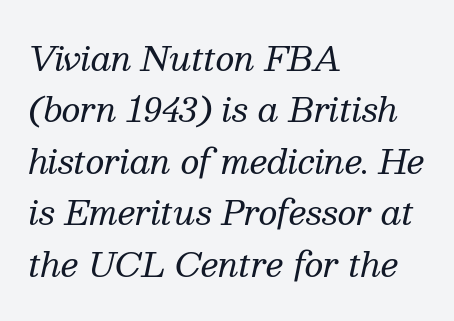
Vertical spacing — default. Note the varied advance widths — an 'i' is clearly narrower than an 'm'. In CSS terms this would be text-align: left. Compared with typical body copy, the letter spacing here is the same. What kind of face is this? One with serifs. Notice how the stems are inclined rather than vertical — that's the hallmark of italics.
